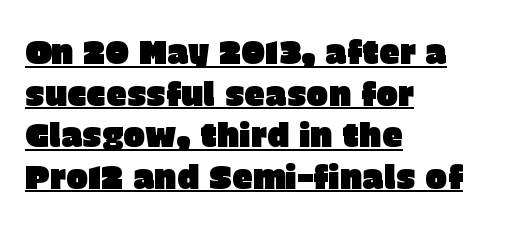
The image shows 33 px sans-serif type, upright; set left-aligned, normal line spacing (1.26x), normal letter spacing, underlined; low stroke contrast and a large x-height.
